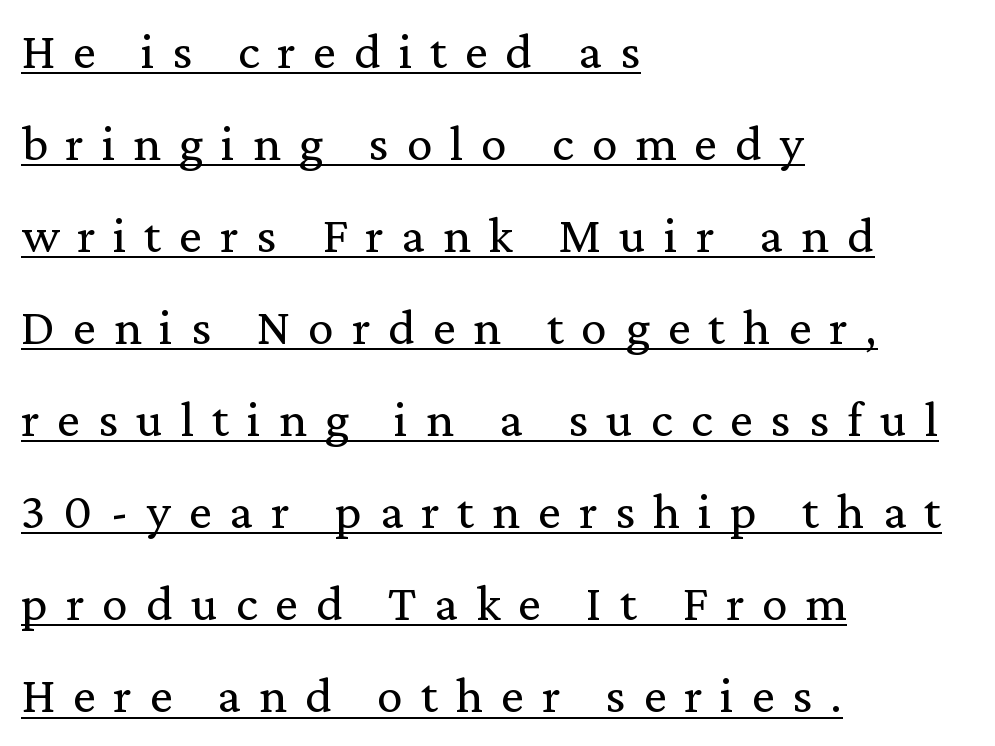
The image shows 52 px regular-weight serif type, upright; set left-aligned, line spacing 1.77x, unusually wide letter spacing (+0.34 em), underlined; medium stroke contrast and a medium x-height.
